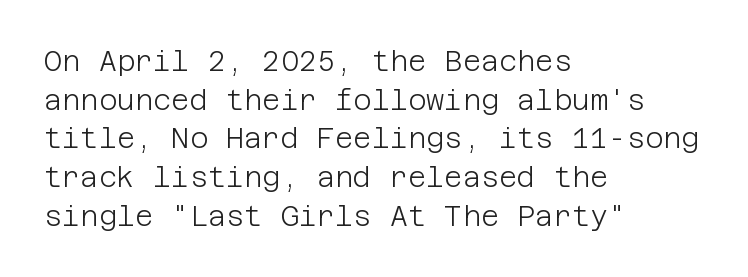
The lettering stays uniformly vertical, giving the passage a roman look. The strokes carry an ordinary text weight at most. Classification — sans serif. Plain, unruled lines of type. Tracking value appears to be zero — textbook default spacing.
